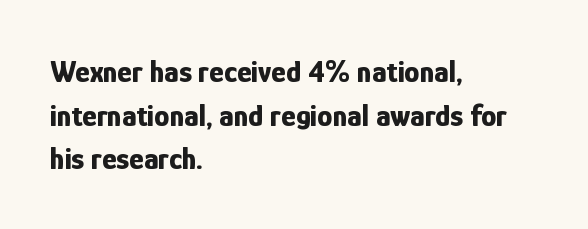
The image shows 31 px bold, condensed sans-serif type, upright; set left-aligned, normal line spacing (1.41x), normal letter spacing, not underlined; low stroke contrast and a medium x-height.
